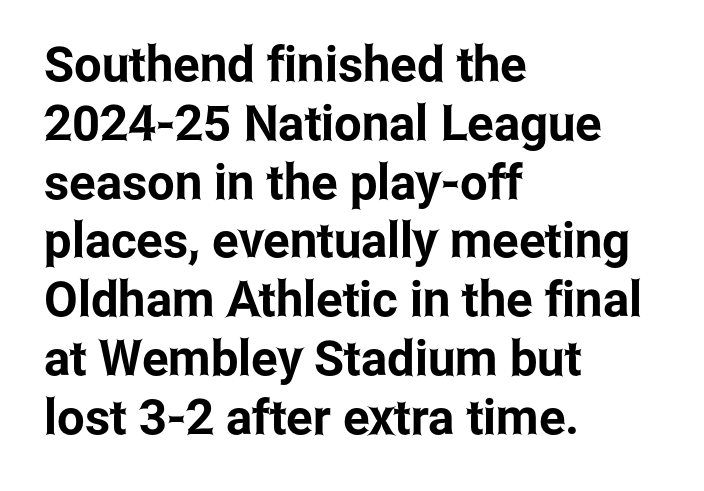
{"serif": "no", "italic": "no", "width": "condensed", "stroke_contrast": "low", "x_height": "medium", "monospaced": "no", "underline": "no", "align": "left", "line_spacing_ratio": 1.2, "letter_spacing": "normal", "letter_spacing_em": 0.0, "glyph_px": 49}
